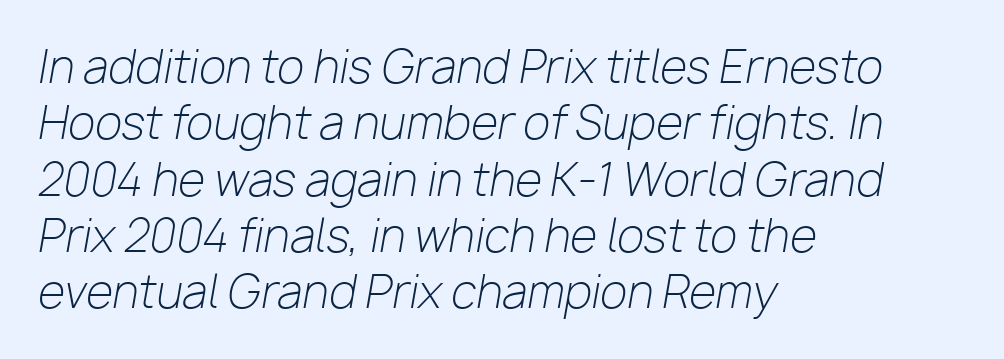
{"italic": "yes", "lean": "right", "slant_degrees": 10, "bold": "no", "weight": "light", "width": "normal", "stroke_contrast": "low", "x_height": "medium", "monospaced": "no", "underline": "no", "align": "left", "line_spacing": "normal", "line_spacing_ratio": 1.28, "letter_spacing": "normal", "letter_spacing_em": 0.0, "glyph_px": 44}
